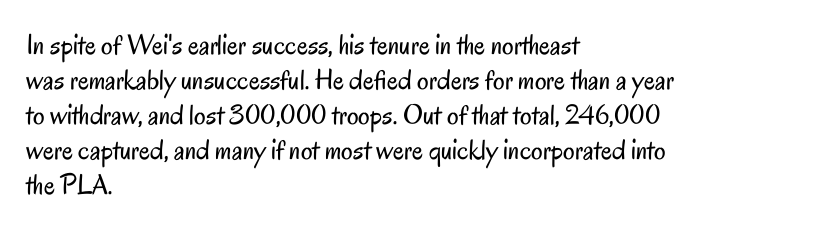
Q: Is the text bold? A: No.
Q: Is the text italic (slanted)? A: No, it is upright.
Q: Is the typeface a serif or a sans-serif typeface? A: Sans-serif.
Q: Is the text underlined? A: No.
Q: How is the paragraph aligned? A: Left-aligned.
Q: Is the spacing between letters normal or unusually wide? A: Normal.
Q: Width (condensed, normal, or wide)? A: Condensed.
Q: Stroke contrast? A: Low.
Q: x-height? A: Small.
Q: Monospaced? A: No.
